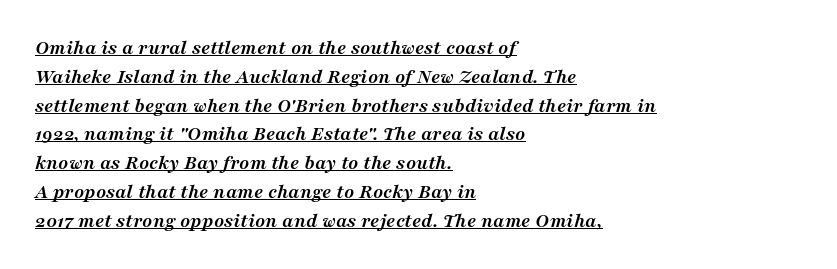
Q: Is the text bold? A: Yes.
Q: Is the text italic (slanted)? A: Yes, it leans right by about 16 degrees.
Q: Is the text underlined? A: Yes.
Q: How is the paragraph aligned? A: Left-aligned.
Q: Is the spacing between letters normal or unusually wide? A: Normal.
Q: Is the spacing between lines tight, normal or loose? A: Normal.
